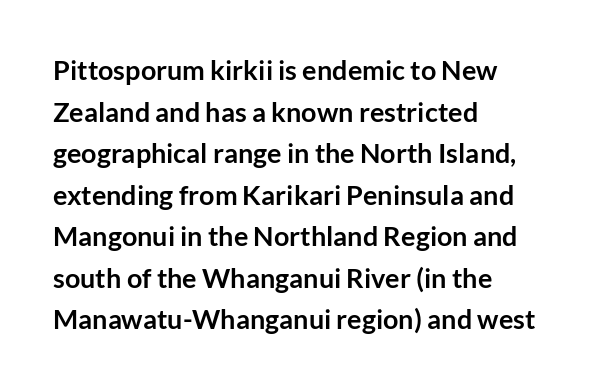
This sample keeps an unexceptional amount of space between lines. Which margin do the lines hug? The left one — the right edge is uneven. The specimen omits any rule beneath the text block's lines. Students, note that the glyphs here touch the page at normal intervals. This is heavy type, rendered in bold.
